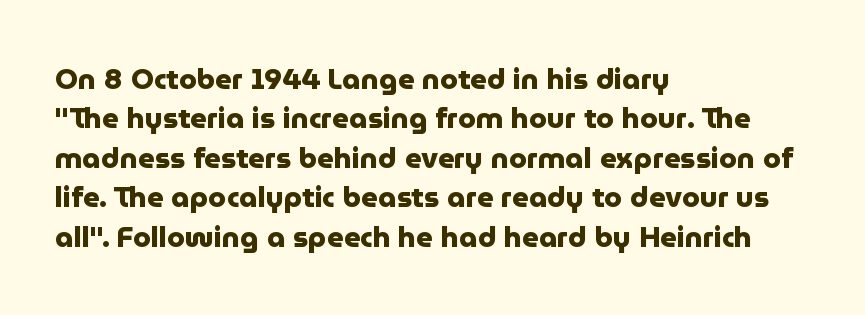
The image shows 29 px heavy sans-serif type, upright; set left-aligned, normal line spacing (1.36x), normal letter spacing, not underlined; low stroke contrast and a medium x-height.
